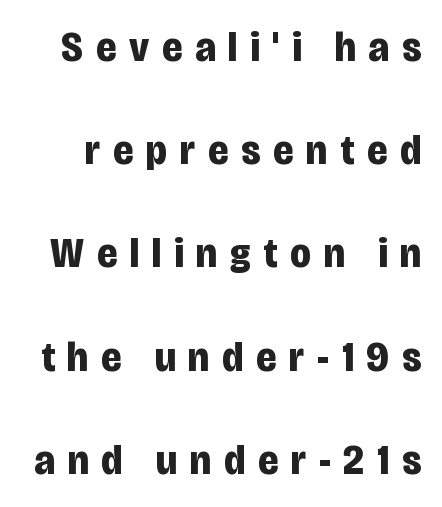
{"serif": "no", "italic": "no", "bold": "yes", "weight": "bold", "width": "condensed", "stroke_contrast": "low", "x_height": "large", "monospaced": "no", "underline": "no", "line_spacing": "loose", "line_spacing_ratio": 2.4, "letter_spacing": "wide", "letter_spacing_em": 0.3, "glyph_px": 43}
